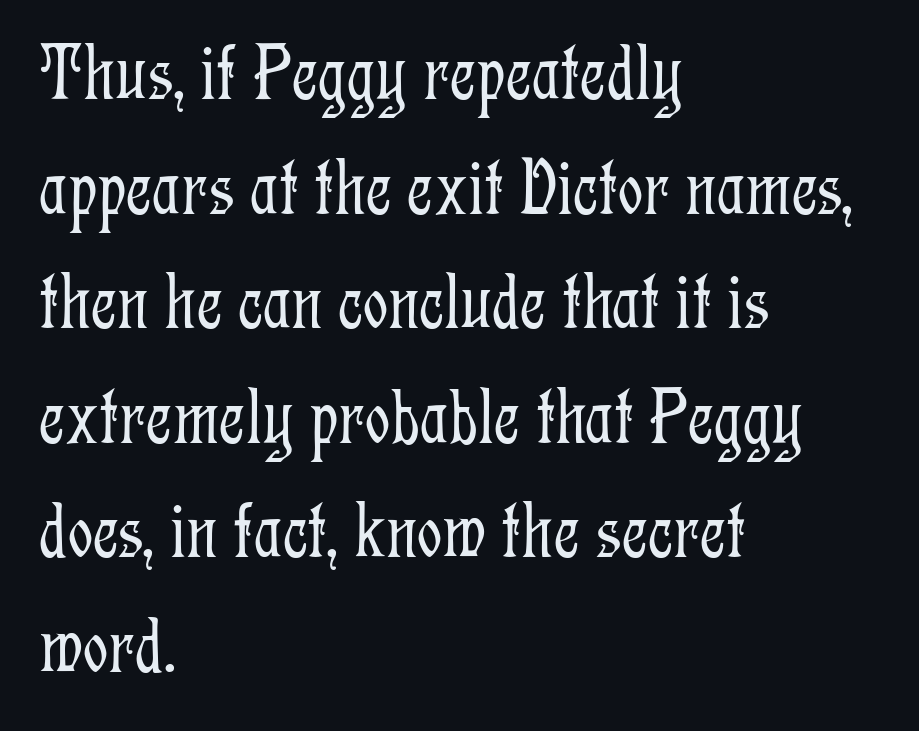
Nobody drew a line under any word here. Varying glyph widths throughout — classic text-font behaviour. A typesetter would call this zero additional tracking. Which margin do the lines hug? The left one — the right edge is uneven. Is the stroke heavy? The answer is a plain regular-or-lighter.
